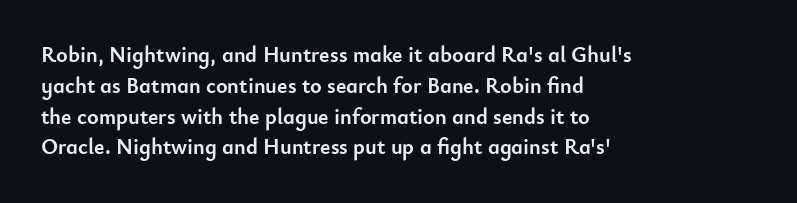
The image shows 22 px bold type, upright; set left-aligned, normal line spacing (1.4x), normal letter spacing, not underlined.
